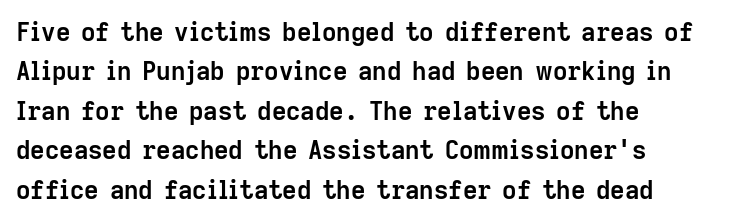
Evenly set lines give the paragraph a standard silhouette. Glance below the letters and you will spot only blank space. Typeset ragged right — the left edge is the straight one. This sample uses plain, unmodified letter spacing. Style check: upright. I'd describe the lettering as bold — thick and assertive.
